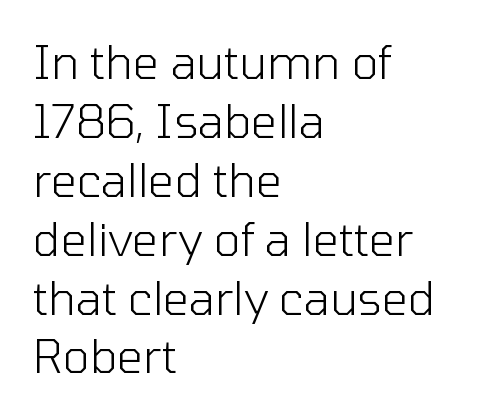
{"serif": "no", "italic": "no", "bold": "no", "weight": "light", "width": "normal", "stroke_contrast": "low", "x_height": "medium", "monospaced": "no", "underline": "no", "align": "left", "line_spacing": "normal", "line_spacing_ratio": 1.28, "letter_spacing": "normal", "letter_spacing_em": 0.0, "glyph_px": 46}
